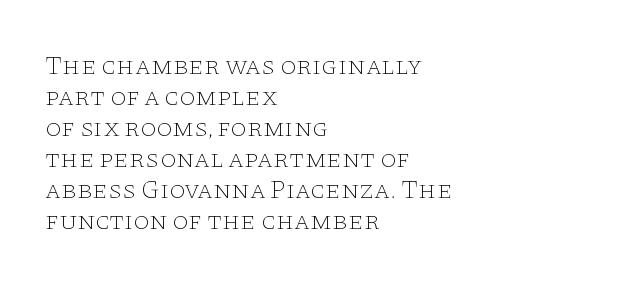
Q: Is the text bold? A: No.
Q: Is the text italic (slanted)? A: No, it is upright.
Q: Is the text underlined? A: No.
Q: How is the paragraph aligned? A: Left-aligned.
Q: Is the spacing between letters normal or unusually wide? A: Normal.
